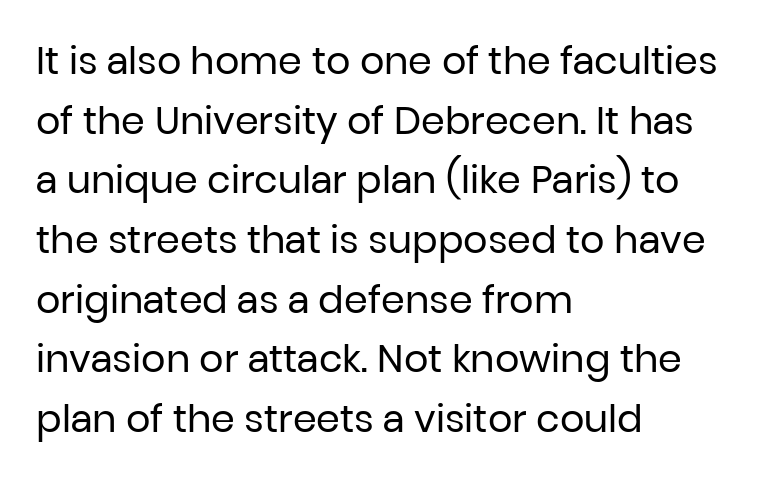
{"serif": "no", "italic": "no", "bold": "no", "weight": "regular", "width": "normal", "stroke_contrast": "low", "x_height": "medium", "monospaced": "no", "underline": "no", "align": "left", "line_spacing": "normal", "line_spacing_ratio": 1.57, "letter_spacing": "normal", "letter_spacing_em": 0.0, "glyph_px": 38}
